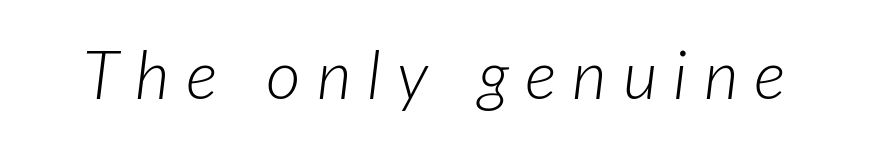
{"italic": "yes", "lean": "right", "slant_degrees": 7, "bold": "no", "weight": "light", "width": "normal", "stroke_contrast": "low", "x_height": "medium", "monospaced": "no", "underline": "no", "letter_spacing": "wide", "letter_spacing_em": 0.24, "glyph_px": 67}
